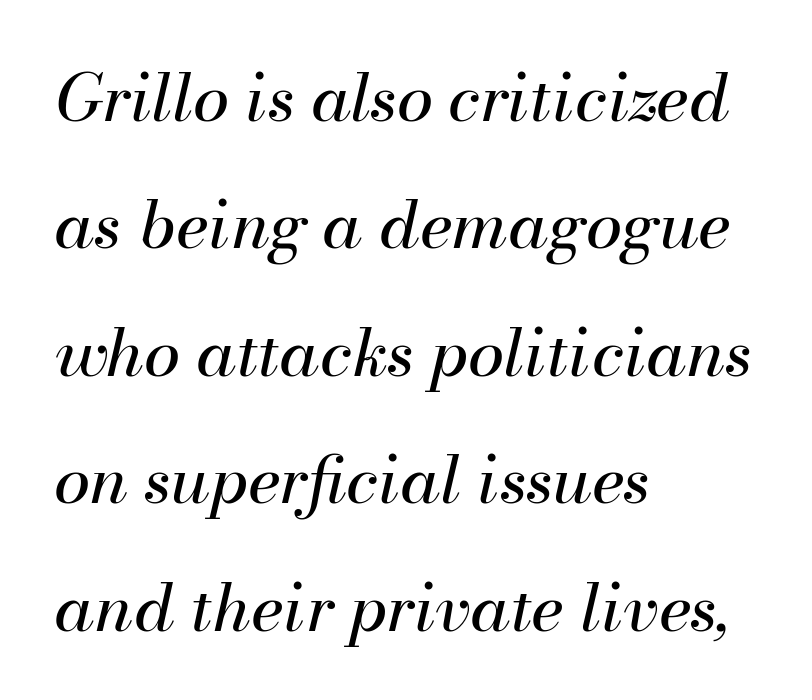
Q: Is the text bold? A: No.
Q: Is the text italic (slanted)? A: Yes, it leans right by about 13 degrees.
Q: Is the text underlined? A: No.
Q: How is the paragraph aligned? A: Left-aligned.
Q: Is the spacing between letters normal or unusually wide? A: Normal.
Q: Is the spacing between lines tight, normal or loose? A: Loose.
Q: Width (condensed, normal, or wide)? A: Normal.
Q: Stroke contrast? A: Medium.
Q: x-height? A: Small.
Q: Monospaced? A: No.
